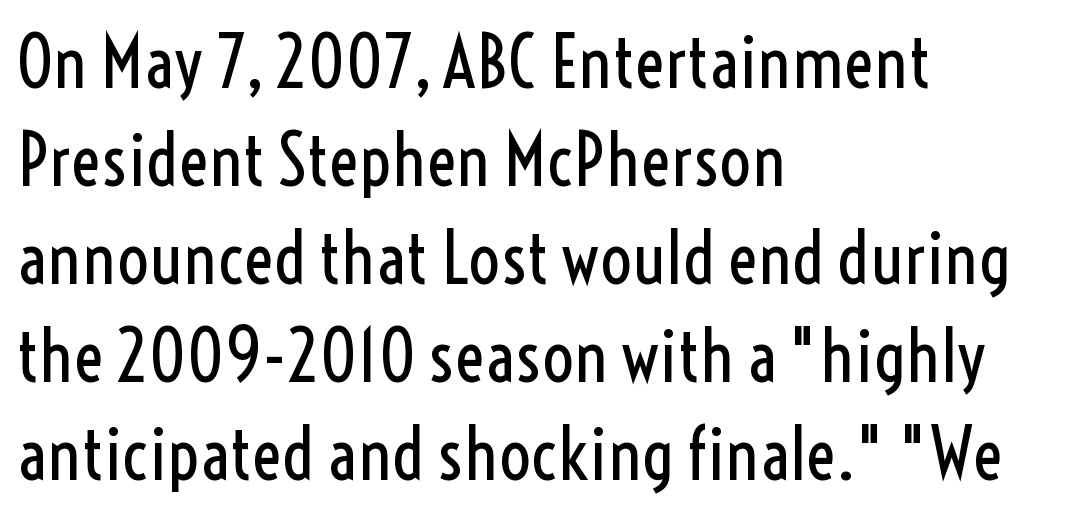
Q: Is the text bold? A: No.
Q: Is the text italic (slanted)? A: No, it is upright.
Q: Is the typeface a serif or a sans-serif typeface? A: Sans-serif.
Q: Is the text underlined? A: No.
Q: How is the paragraph aligned? A: Left-aligned.
Q: Is the spacing between letters normal or unusually wide? A: Normal.
Q: Is the spacing between lines tight, normal or loose? A: Normal.
Q: Width (condensed, normal, or wide)? A: Condensed.
Q: x-height? A: Medium.
Q: Monospaced? A: No.
